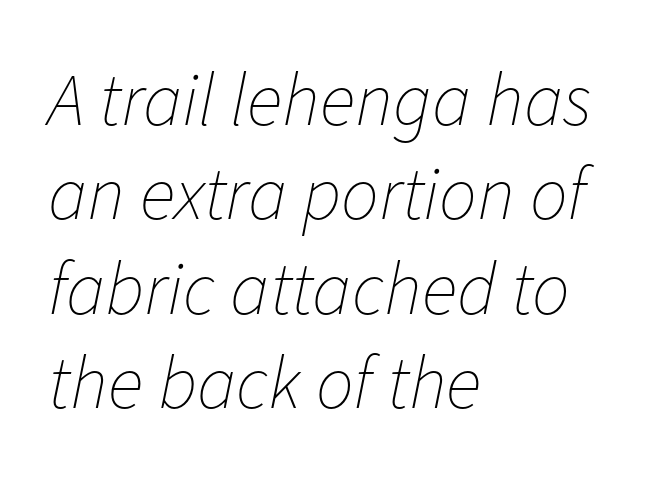
The image shows 75 px thin type, italic (leaning right); set left-aligned, normal line spacing (1.26x), normal letter spacing, not underlined; low stroke contrast and a medium x-height.
